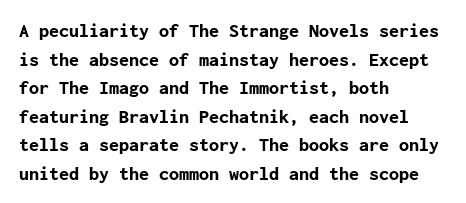
The image shows 20 px bold type, upright; set left-aligned, normal line spacing (1.43x), normal letter spacing, not underlined.
